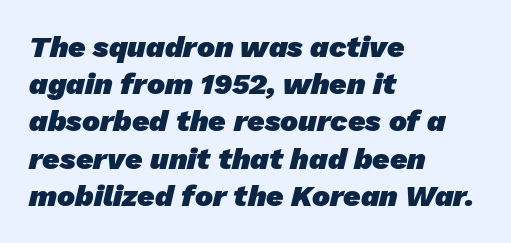
{"serif": "no", "bold": "yes", "weight": "heavy", "width": "normal", "stroke_contrast": "low", "x_height": "medium", "monospaced": "no", "underline": "no", "align": "left", "line_spacing_ratio": 1.24, "letter_spacing": "normal", "letter_spacing_em": 0.0, "glyph_px": 30}
